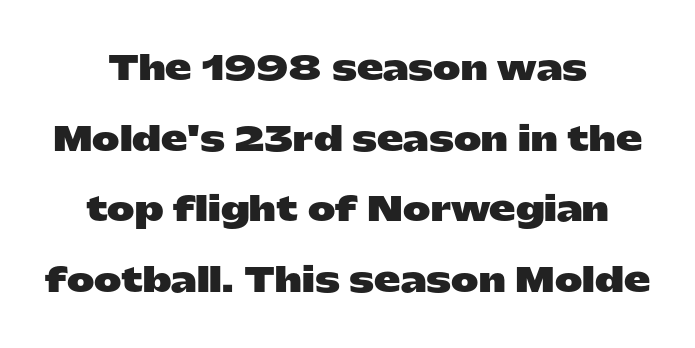
Q: Is the text bold? A: Yes.
Q: Is the text italic (slanted)? A: No, it is upright.
Q: Is the typeface a serif or a sans-serif typeface? A: Sans-serif.
Q: Is the text underlined? A: No.
Q: How is the paragraph aligned? A: Centered.
Q: Is the spacing between letters normal or unusually wide? A: Normal.
Q: Is the spacing between lines tight, normal or loose? A: Loose.
Q: Width (condensed, normal, or wide)? A: Wide.
Q: Stroke contrast? A: Low.
Q: x-height? A: Medium.
Q: Monospaced? A: No.
